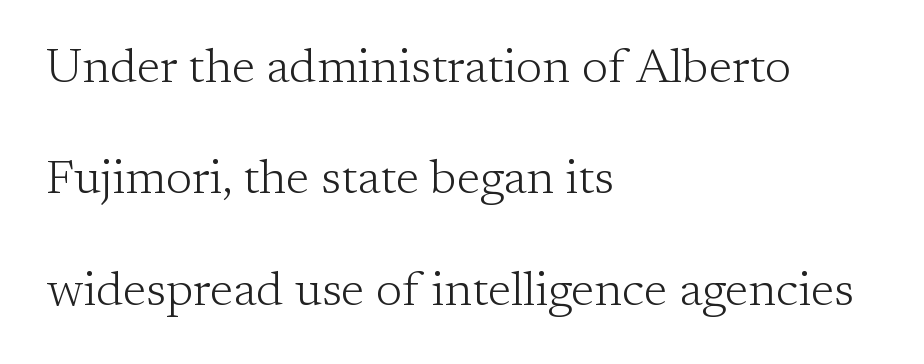
{"serif": "yes", "italic": "no", "bold": "no", "weight": "light", "width": "normal", "stroke_contrast": "low", "x_height": "medium", "monospaced": "no", "underline": "no", "align": "left", "line_spacing": "loose", "line_spacing_ratio": 2.32, "letter_spacing": "normal", "letter_spacing_em": 0.0, "glyph_px": 48}
